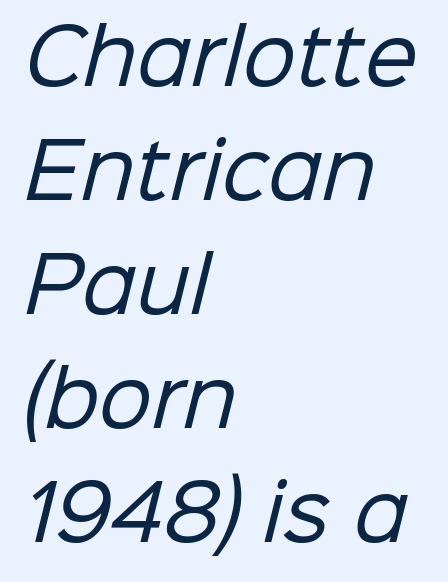
Q: Is the text bold? A: No.
Q: Is the typeface a serif or a sans-serif typeface? A: Sans-serif.
Q: Is the text underlined? A: No.
Q: How is the paragraph aligned? A: Left-aligned.
Q: Is the spacing between letters normal or unusually wide? A: Normal.
Q: Is the spacing between lines tight, normal or loose? A: Normal.
Q: Width (condensed, normal, or wide)? A: Normal.
Q: Stroke contrast? A: Low.
Q: x-height? A: Medium.
Q: Monospaced? A: No.
